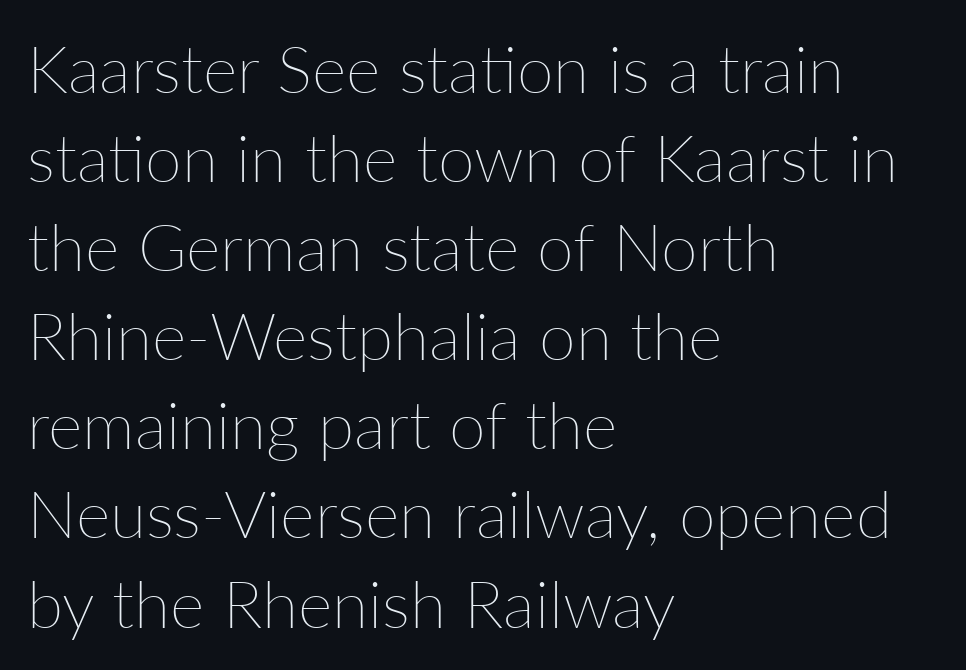
The image shows 66 px thin type, upright; set left-aligned, normal line spacing (1.35x), normal letter spacing, not underlined; low stroke contrast and a medium x-height.
